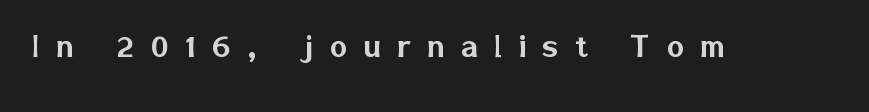
Q: Is the text italic (slanted)? A: No, it is upright.
Q: Is the typeface a serif or a sans-serif typeface? A: Sans-serif.
Q: Is the text underlined? A: No.
Q: Is the spacing between letters normal or unusually wide? A: Unusually wide.
Q: Width (condensed, normal, or wide)? A: Normal.
Q: Stroke contrast? A: Low.
Q: x-height? A: Medium.
Q: Monospaced? A: No.
